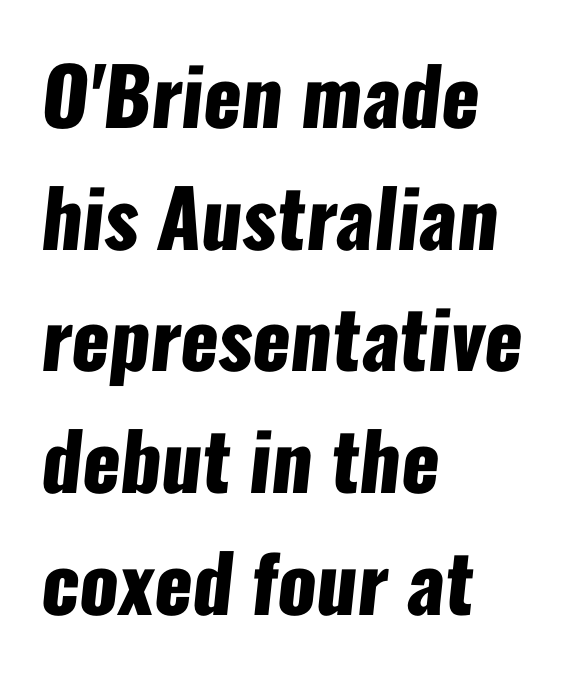
The image shows 79 px heavy, condensed sans-serif type; set left-aligned, normal line spacing (1.54x), normal letter spacing, not underlined; low stroke contrast and a medium x-height.
